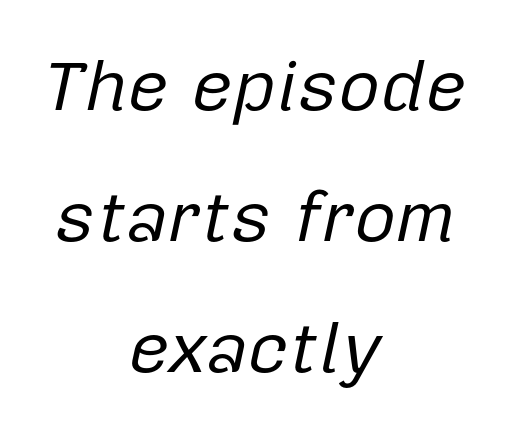
Q: Is the text bold? A: No.
Q: Is the text italic (slanted)? A: Yes, it leans right by about 12 degrees.
Q: Is the text underlined? A: No.
Q: How is the paragraph aligned? A: Centered.
Q: Is the spacing between letters normal or unusually wide? A: Normal.
Q: Width (condensed, normal, or wide)? A: Normal.
Q: Stroke contrast? A: Low.
Q: x-height? A: Medium.
Q: Monospaced? A: No.
